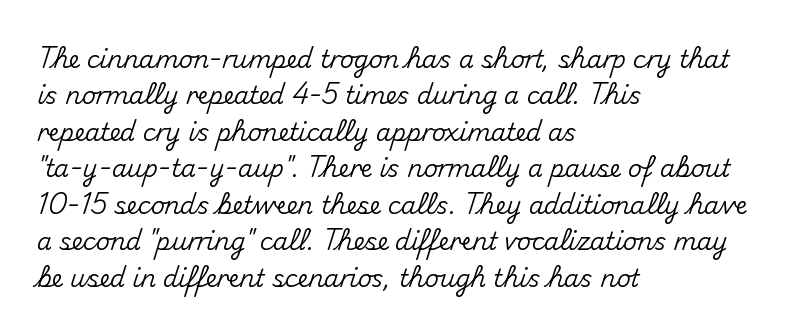
A normal amount of white space separates one row of letters from the next. Nobody touched the tracking dial on this one. Quick note: underline off.
